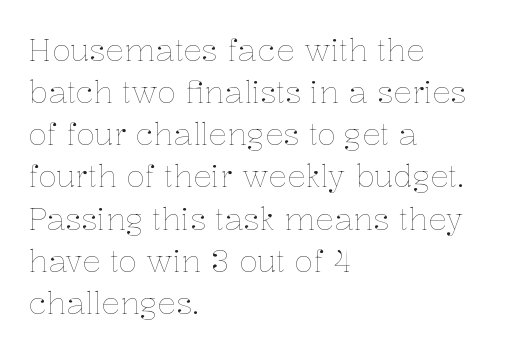
Looks like regular typesetting: each glyph gets only the width it needs. Leftover space on each line is placed entirely after the last word. This sample keeps an unexceptional amount of space between lines. Stem width sits at or under what a default text font uses. Nothing unusual about the tracking: characters are spaced as the font intends. The glyphs are unaccompanied by any horizontal stroke below them.
